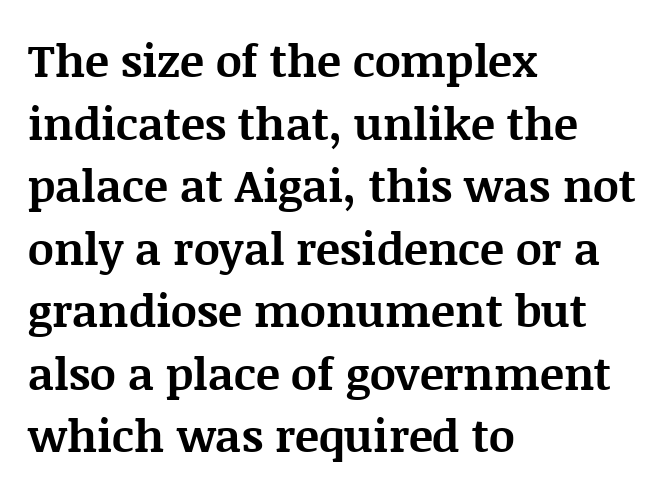
How are the letters spaced? Ordinarily, with no added tracking. Words float on clear page, feet unadorned. This sample uses an upright cut, with every glyph sitting square on the baseline. The sample has been set heavy, in full bold.
